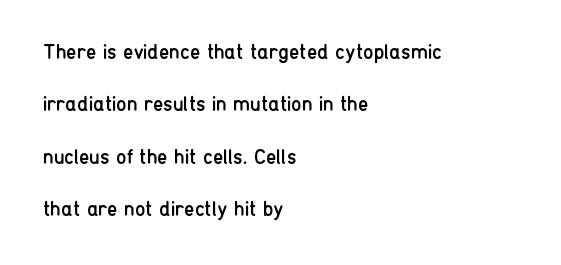
{"italic": "no", "bold": "no", "underline": "no", "align": "left", "line_spacing": "loose", "line_spacing_ratio": 2.5, "letter_spacing": "normal", "letter_spacing_em": 0.0, "glyph_px": 21}
